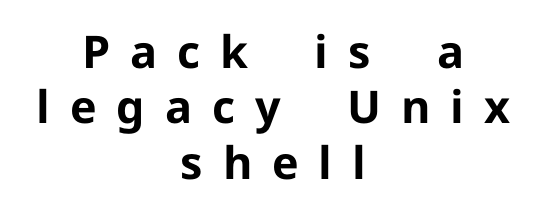
The image shows 45 px bold sans-serif type, upright; set centered, line spacing 1.23x, unusually wide letter spacing (+0.44 em), not underlined; low stroke contrast and a medium x-height.
